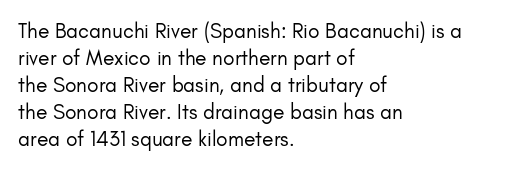
Q: Is the text bold? A: No.
Q: Is the text italic (slanted)? A: No, it is upright.
Q: Is the text underlined? A: No.
Q: How is the paragraph aligned? A: Left-aligned.
Q: Is the spacing between letters normal or unusually wide? A: Normal.
Q: Is the spacing between lines tight, normal or loose? A: Normal.
